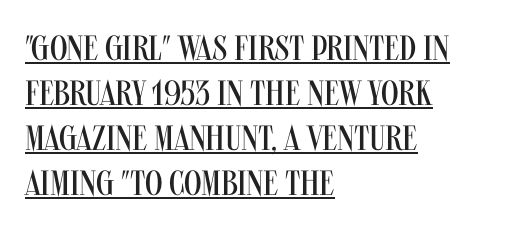
Q: Is the text bold? A: No.
Q: Is the text italic (slanted)? A: No, it is upright.
Q: Is the typeface a serif or a sans-serif typeface? A: Sans-serif.
Q: Is the text underlined? A: Yes.
Q: How is the paragraph aligned? A: Left-aligned.
Q: Is the spacing between letters normal or unusually wide? A: Normal.
Q: Is the spacing between lines tight, normal or loose? A: Normal.
Q: Width (condensed, normal, or wide)? A: Condensed.
Q: Stroke contrast? A: Medium.
Q: x-height? A: Large.
Q: Monospaced? A: No.
